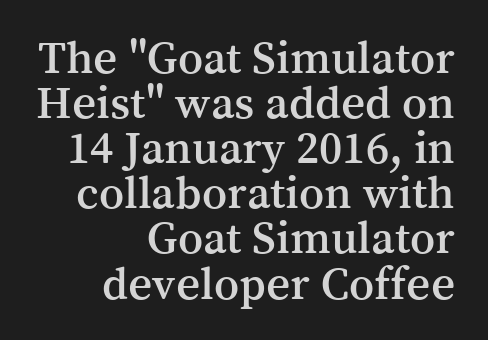
Italic: no, the glyphs are upright roman. In terms of letterform style, serifs are clearly present. The letterforms sit shoulder to shoulder at normal distance. Underlining? Definitely not there. The passage shown stacks its lines with hardly any gap.
